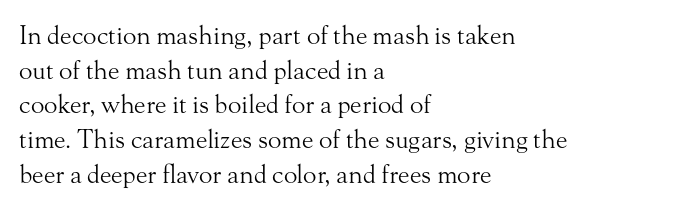
The image shows 25 px text type, upright; set left-aligned, normal line spacing (1.39x), normal letter spacing, not underlined.
